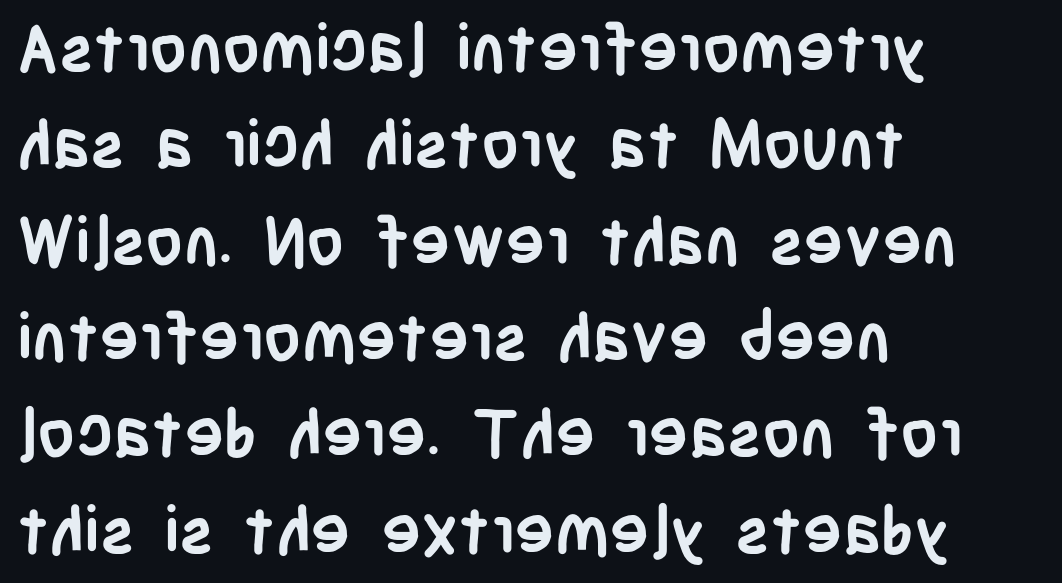
Type without underlining. Proportional: the letters do not fall into vertical columns. These lines are set flush left with a ragged right edge. Caption: standard tracking, unaltered.
